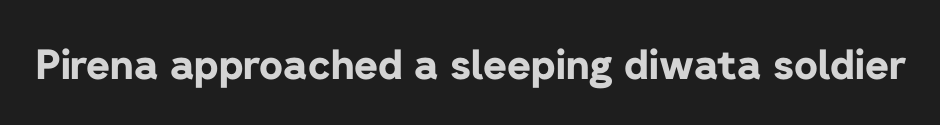
The image shows 41 px bold sans-serif type, upright; set normal letter spacing, not underlined; low stroke contrast and a medium x-height.
